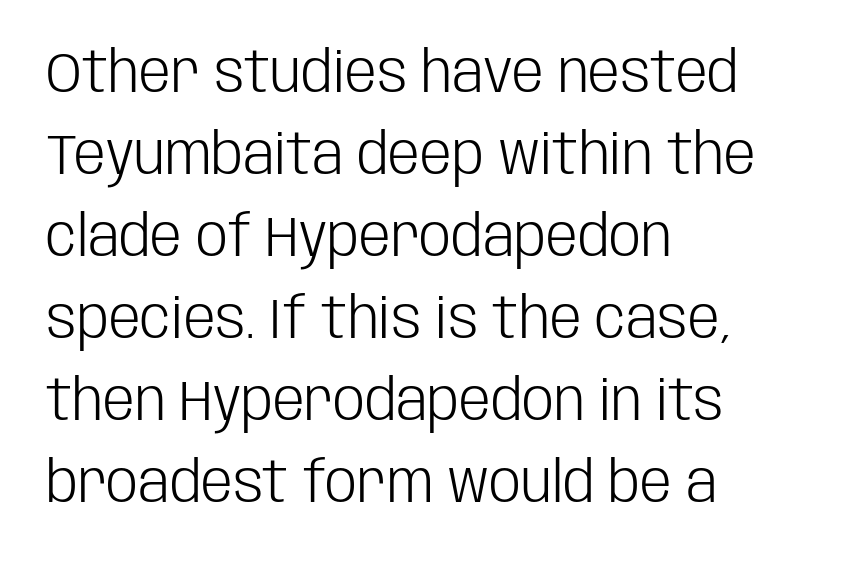
Q: Is the text bold? A: No.
Q: Is the text italic (slanted)? A: No, it is upright.
Q: Is the typeface a serif or a sans-serif typeface? A: Sans-serif.
Q: Is the text underlined? A: No.
Q: How is the paragraph aligned? A: Left-aligned.
Q: Is the spacing between letters normal or unusually wide? A: Normal.
Q: Is the spacing between lines tight, normal or loose? A: Normal.
Q: Width (condensed, normal, or wide)? A: Condensed.
Q: Stroke contrast? A: Low.
Q: x-height? A: Large.
Q: Monospaced? A: No.
